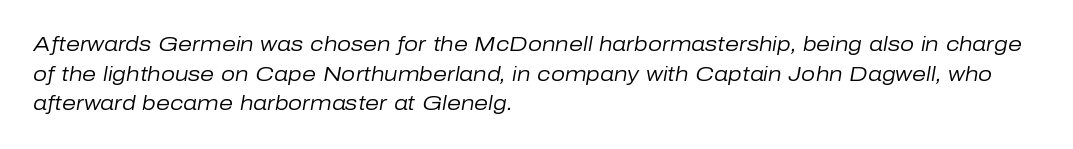
The image shows 20 px text type, italic (leaning right); set left-aligned, normal line spacing (1.48x), normal letter spacing, not underlined.
